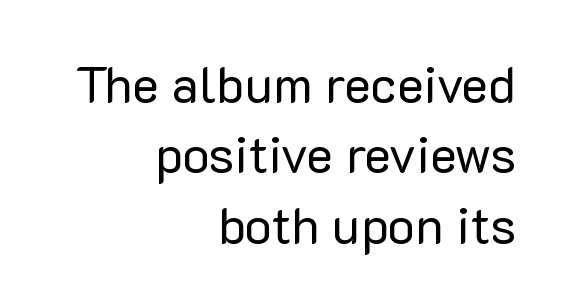
The image shows 51 px regular-weight sans-serif type, upright; set right-aligned, normal line spacing (1.38x), normal letter spacing, not underlined; low stroke contrast and a medium x-height.
